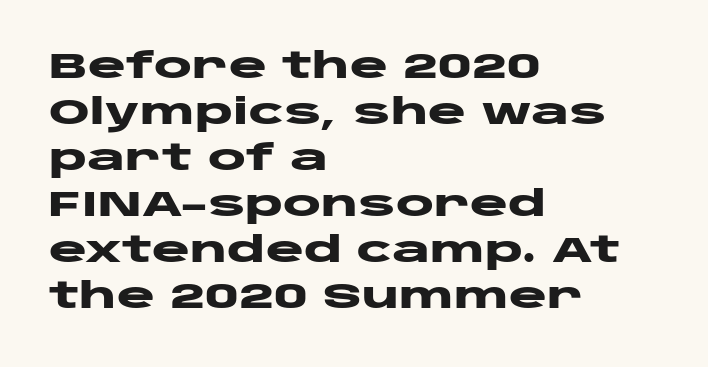
Does the copy run flush right? No — it runs flush left. Honestly, the row spacing looks completely unremarkable. Are there feet on the stems? There aren't — it's a sans. Descenders hang freely into open space. The letters sit at their default tracking, neither squeezed nor spread.
